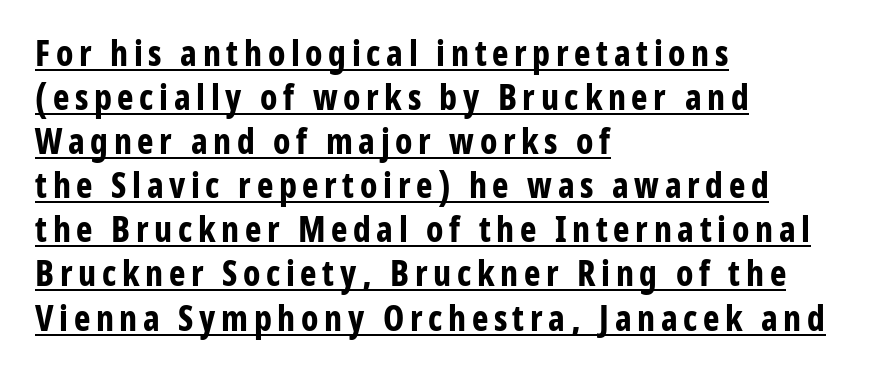
Q: Is the text bold? A: Yes.
Q: Is the text italic (slanted)? A: No, it is upright.
Q: Is the typeface a serif or a sans-serif typeface? A: Sans-serif.
Q: Is the text underlined? A: Yes.
Q: How is the paragraph aligned? A: Left-aligned.
Q: Is the spacing between lines tight, normal or loose? A: Normal.
Q: Width (condensed, normal, or wide)? A: Condensed.
Q: Stroke contrast? A: Low.
Q: x-height? A: Medium.
Q: Monospaced? A: No.
